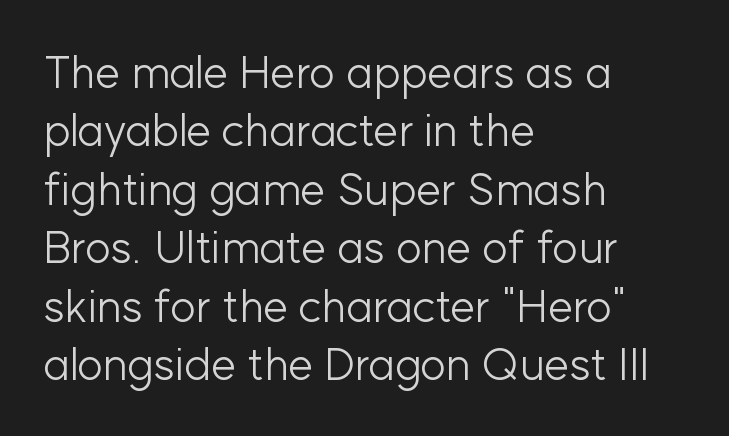
No chunkiness to these letters — they're not bold. Compared with typical body copy, the letter spacing here is the same. Descender tails drop into unmarked territory. Compared with typical paragraphs, the rows here are spaced about the same.
